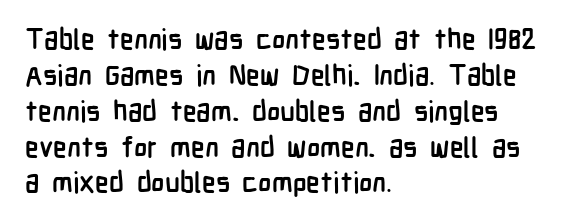
{"serif": "no", "italic": "no", "bold": "yes", "weight": "semibold", "width": "condensed", "stroke_contrast": "low", "x_height": "medium", "monospaced": "no", "underline": "no", "align": "left", "line_spacing": "normal", "line_spacing_ratio": 1.28, "letter_spacing": "normal", "letter_spacing_em": 0.0, "glyph_px": 28}
